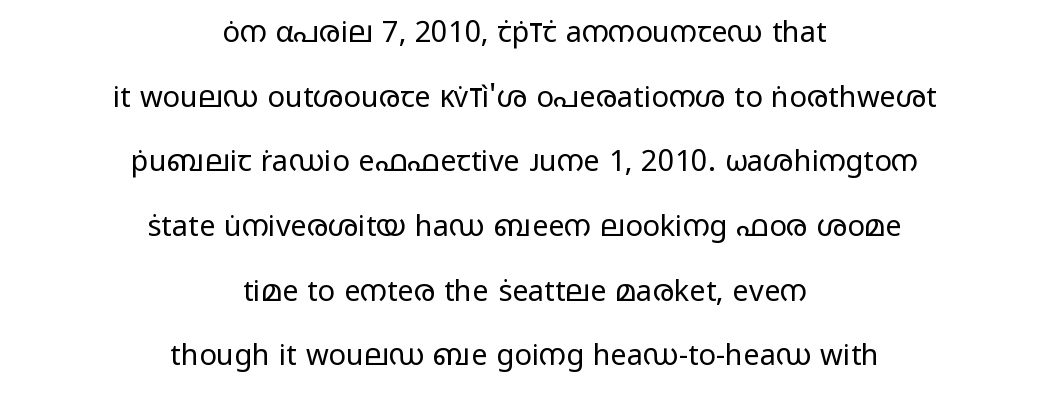
The image shows 29 px regular-weight, wide sans-serif type, upright; set centered, loose line spacing (2.23x), normal letter spacing, not underlined; low stroke contrast and a medium x-height.
